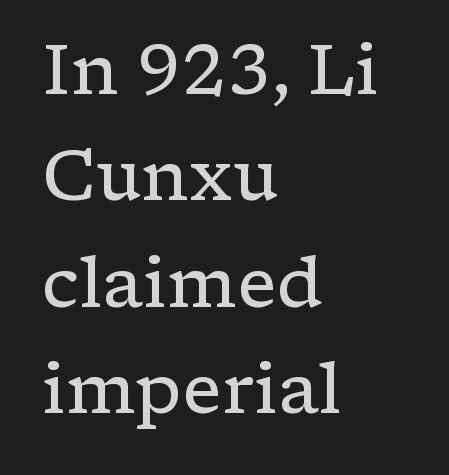
Think of a printed novel: that variable character pitch is what you see here. In terms of letterform style, serifs are clearly present. The line texture is even and compact thanks to regular tracking. Reading down the column, the eye jumps a familiar distance to each next line. Line starts are locked; line ends wander. Nothing heavy about these letters — not bold at all.
